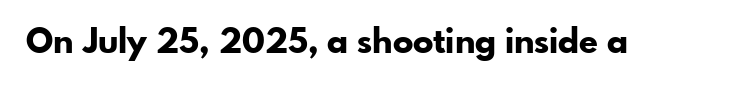
The image shows 34 px bold sans-serif type, upright; set normal letter spacing, not underlined; low stroke contrast and a small x-height.
